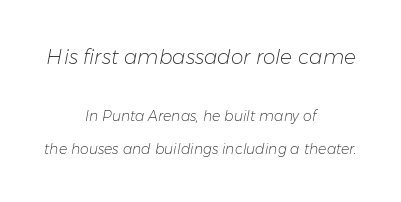
The image shows 20 px text type, italic (leaning right); set centered, loose line spacing (2.34x), normal letter spacing, not underlined; the first (top) block is 1.43x larger.
